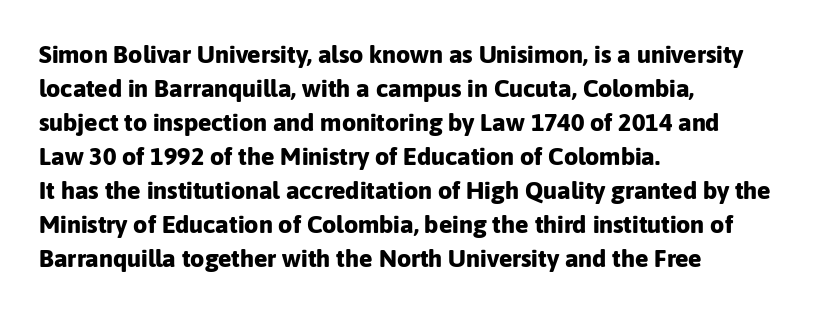
Q: Is the text bold? A: Yes.
Q: Is the text italic (slanted)? A: No, it is upright.
Q: Is the text underlined? A: No.
Q: How is the paragraph aligned? A: Left-aligned.
Q: Is the spacing between letters normal or unusually wide? A: Normal.
Q: Is the spacing between lines tight, normal or loose? A: Normal.
